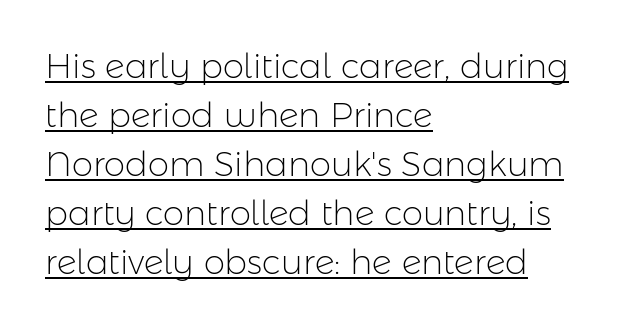
The image shows 34 px light sans-serif type, upright; set left-aligned, normal line spacing (1.44x), normal letter spacing, underlined; low stroke contrast and a medium x-height.
